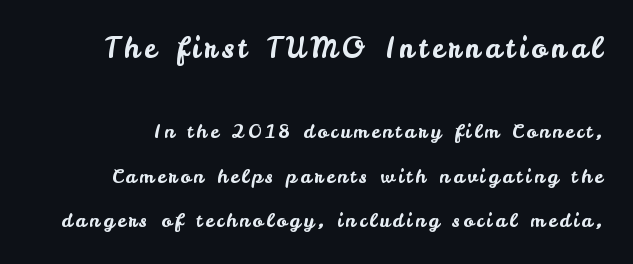
{"serif": "no", "width": "normal", "stroke_contrast": "low", "x_height": "small", "monospaced": "no", "underline": "no", "line_spacing": "loose", "line_spacing_ratio": 2.35, "larger_block": "first", "size_ratio": 1.47, "glyph_px": 28}
